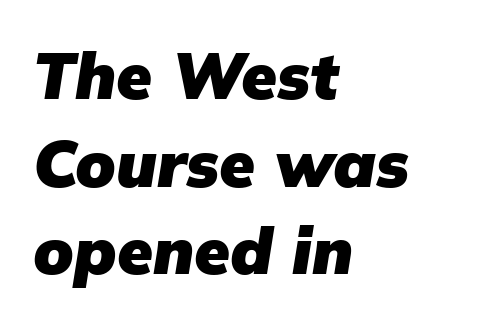
In terms of leading, this rendering sits right in the middle. The foot of each line stays bare and open. Strokes here are thick enough to call this a true bold. Note: no serifs on the glyphs.
